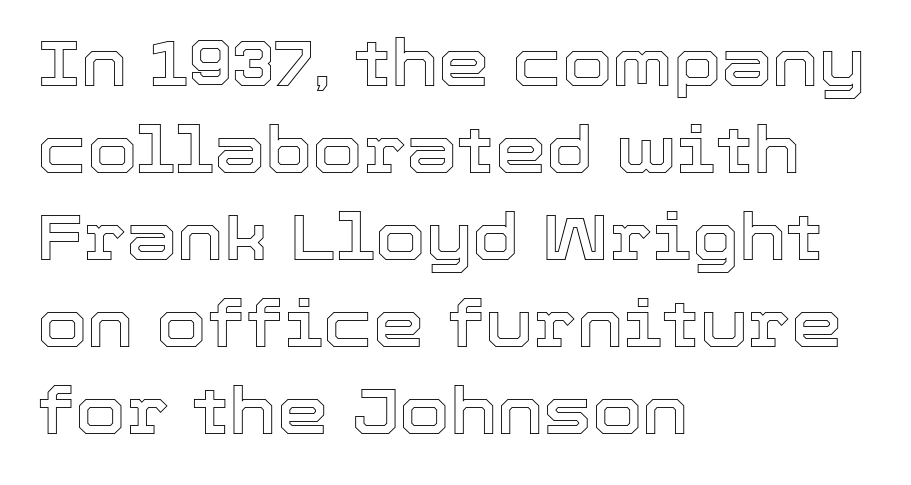
Alignment: flush left. You could not count columns in this text — the font is proportionally spaced. Summary of vertical rhythm: regular, with standard interline spacing. The tracking reads as untouched default to a designer's eye. Words float on clear page, feet unadorned.
